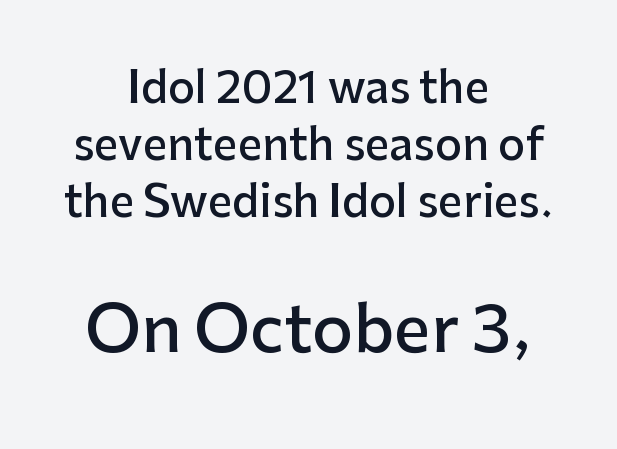
Q: Is the text bold? A: Semi-bold.
Q: Is the text italic (slanted)? A: No, it is upright.
Q: Is the typeface a serif or a sans-serif typeface? A: Sans-serif.
Q: Is the text underlined? A: No.
Q: How is the paragraph aligned? A: Centered.
Q: Is the spacing between letters normal or unusually wide? A: Normal.
Q: Is the spacing between lines tight, normal or loose? A: Normal.
Q: Which block of text is set in a larger size, the first (top) or the second (bottom)? A: The second (bottom) one.
Q: Width (condensed, normal, or wide)? A: Normal.
Q: Stroke contrast? A: Low.
Q: x-height? A: Medium.
Q: Monospaced? A: No.
